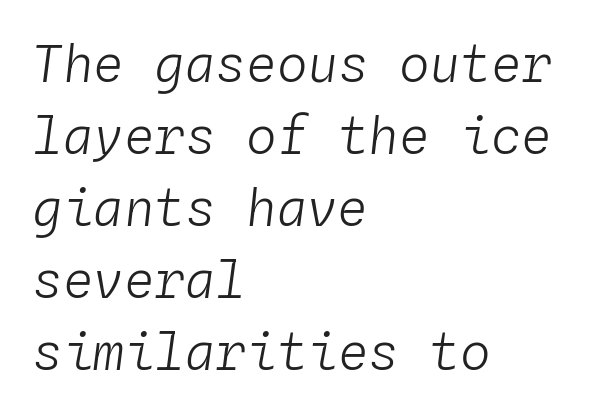
Baseline-to-baseline distance is the conventional proportion of letter height. These lines are set flush left with a ragged right edge. Italic? Definitely — the glyphs are oblique. The font sits on the lighter half of the weight spectrum, regular included.
